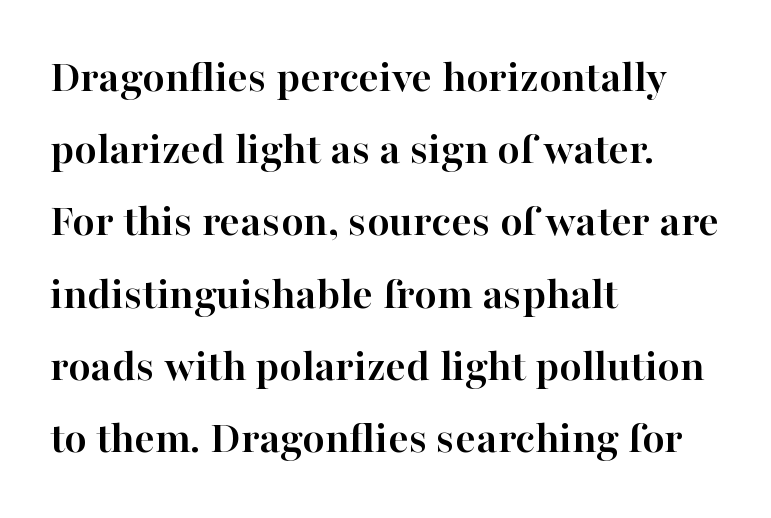
The image shows 46 px semibold serif type, upright; set left-aligned, normal line spacing (1.57x), normal letter spacing, not underlined; high stroke contrast and a medium x-height.
